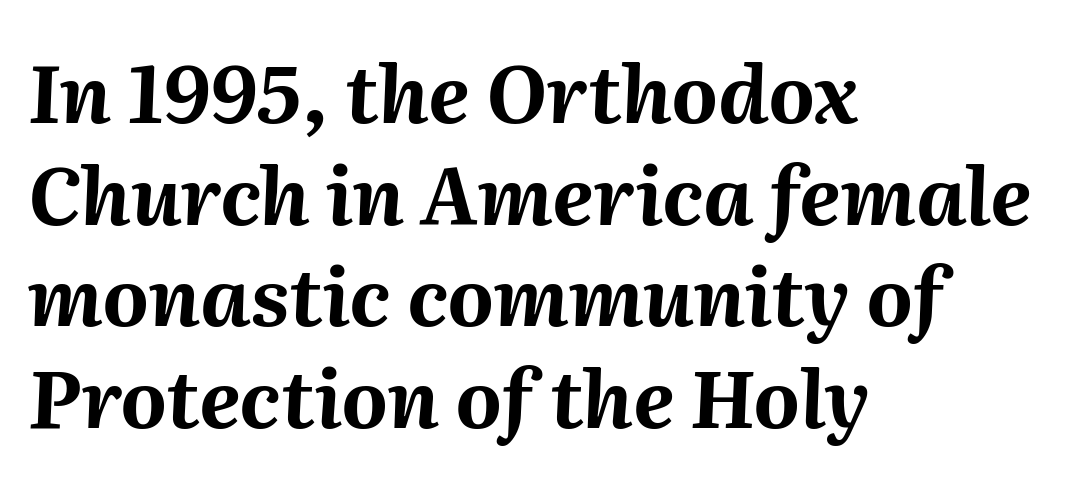
Has an underline been added? It has not. Compared with ordinary roman type, these characters are visibly tilted. Each new line begins a customary step beneath the previous one. Caption: multi-line text, flush left, ragged right. These lines are rendered in a variable-pitch font. Honestly, the letter spacing is just normal — you wouldn't notice it.
